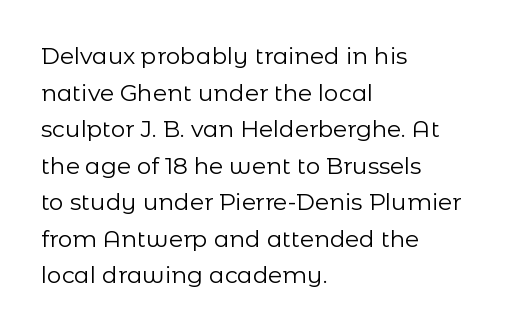
Notice how descenders clear the ascenders below comfortably — that's standard leading. Heft: none added — not bold. Posture: upright roman. The tracking reads as untouched default to a designer's eye. If you drew a ruler down the left edge, every line would touch it.
